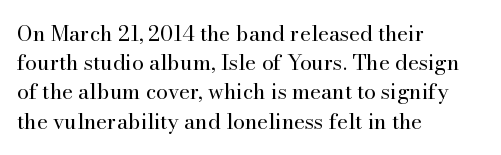
{"italic": "no", "bold": "no", "underline": "no", "align": "left", "line_spacing": "normal", "line_spacing_ratio": 1.39, "letter_spacing": "normal", "letter_spacing_em": 0.0, "glyph_px": 21}
